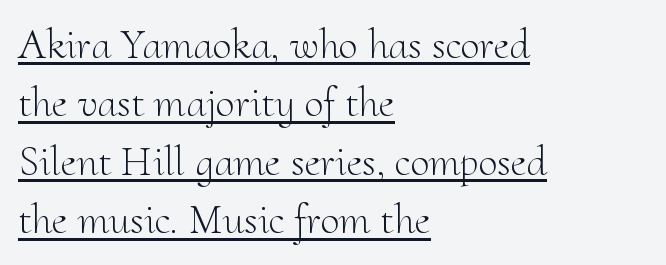
The image shows 43 px light serif type, upright; set left-aligned, normal line spacing (1.36x), normal letter spacing, underlined; medium stroke contrast and a small x-height.
